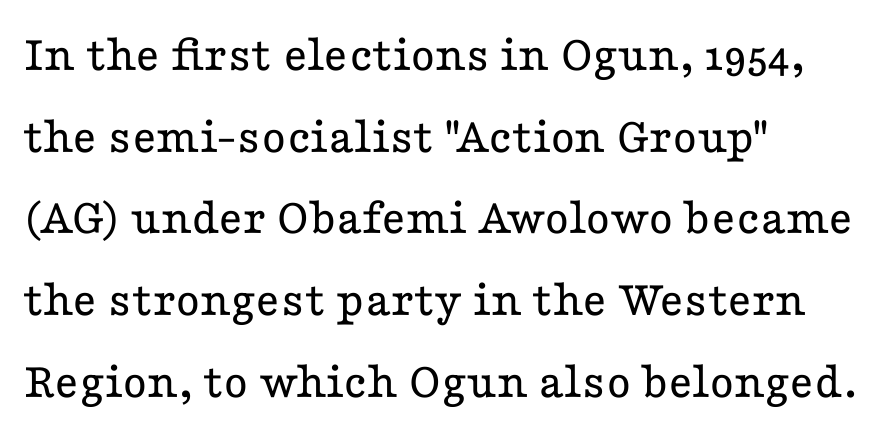
{"serif": "yes", "italic": "no", "bold": "no", "weight": "regular", "width": "wide", "stroke_contrast": "low", "x_height": "medium", "monospaced": "no", "underline": "no", "align": "left", "line_spacing": "normal", "line_spacing_ratio": 1.57, "letter_spacing": "normal", "letter_spacing_em": 0.0, "glyph_px": 52}
